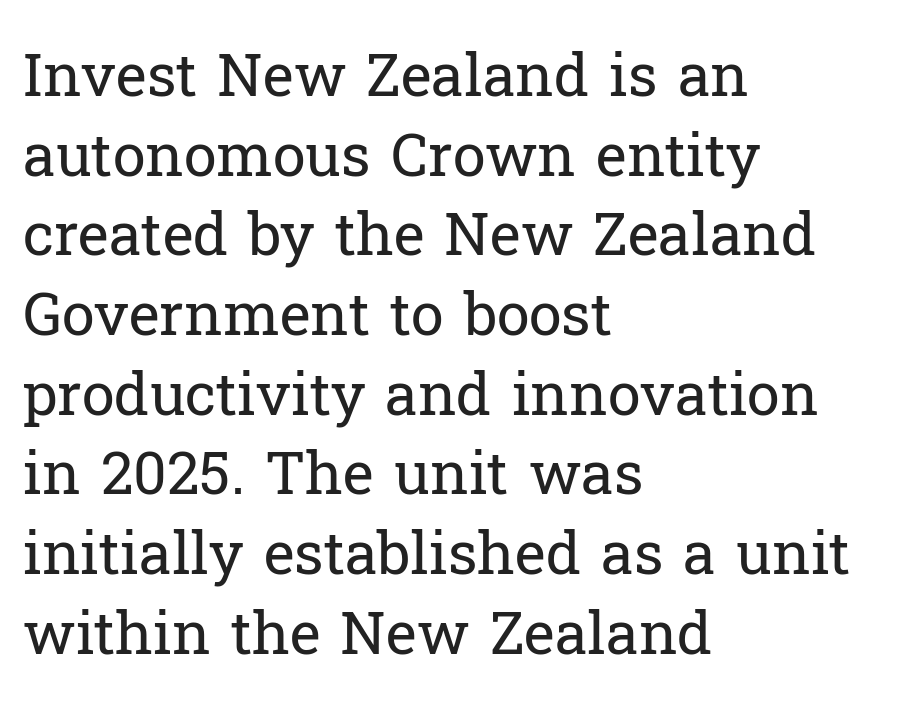
Q: Is the text bold? A: No.
Q: Is the text italic (slanted)? A: No, it is upright.
Q: Is the typeface a serif or a sans-serif typeface? A: Serif.
Q: Is the text underlined? A: No.
Q: How is the paragraph aligned? A: Left-aligned.
Q: Is the spacing between letters normal or unusually wide? A: Normal.
Q: Is the spacing between lines tight, normal or loose? A: Normal.
Q: Width (condensed, normal, or wide)? A: Normal.
Q: Stroke contrast? A: Low.
Q: x-height? A: Medium.
Q: Monospaced? A: No.
